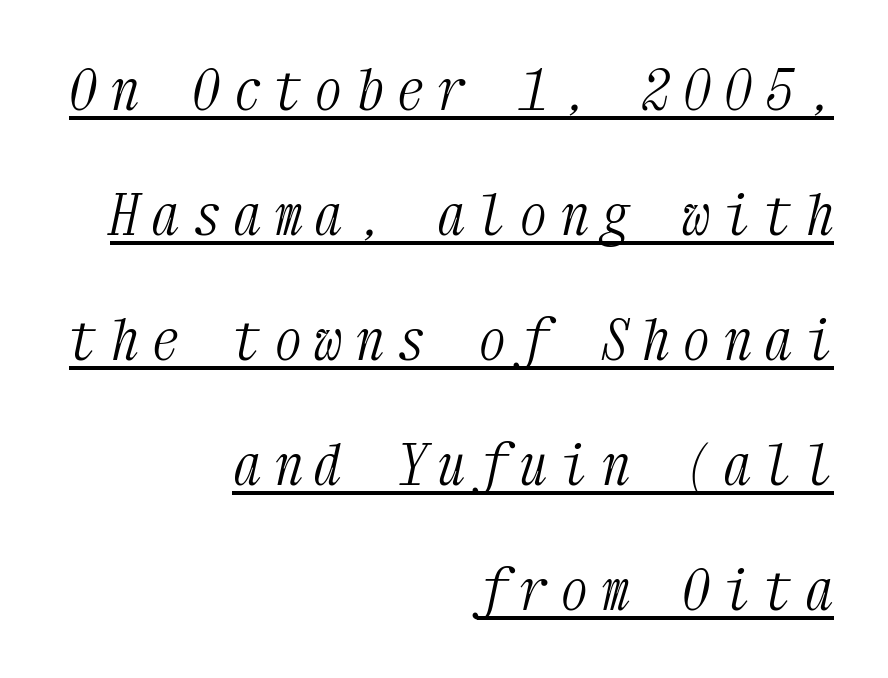
The image shows 56 px light, condensed serif type, italic (leaning right), monospaced; set right-aligned, loose line spacing (2.23x), unusually wide letter spacing (+0.23 em), underlined; medium stroke contrast and a medium x-height.
